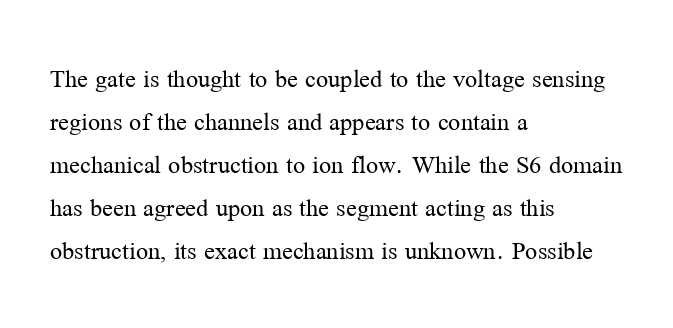
Line beginnings align vertically; line endings do not. Quick note: not italic, upright. No chunkiness to these letters — they're not bold. Default kerning and tracking; the words read as compact shapes.
